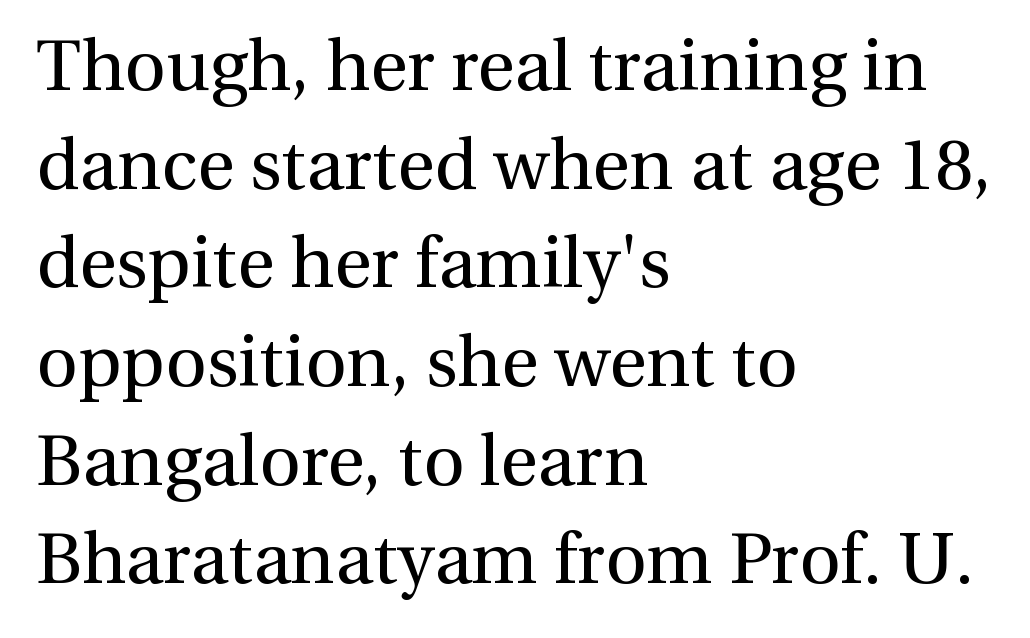
Q: Is the text bold? A: No.
Q: Is the text italic (slanted)? A: No, it is upright.
Q: Is the typeface a serif or a sans-serif typeface? A: Serif.
Q: Is the text underlined? A: No.
Q: How is the paragraph aligned? A: Left-aligned.
Q: Is the spacing between letters normal or unusually wide? A: Normal.
Q: Is the spacing between lines tight, normal or loose? A: Normal.
Q: Width (condensed, normal, or wide)? A: Normal.
Q: Stroke contrast? A: Medium.
Q: x-height? A: Medium.
Q: Monospaced? A: No.
